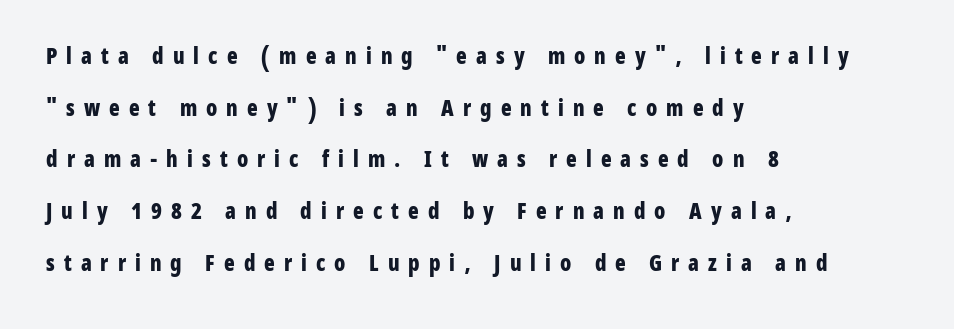
Q: Is the text bold? A: Yes.
Q: Is the text italic (slanted)? A: No, it is upright.
Q: Is the text underlined? A: No.
Q: How is the paragraph aligned? A: Left-aligned.
Q: Is the spacing between letters normal or unusually wide? A: Unusually wide.
Q: Is the spacing between lines tight, normal or loose? A: Loose.
